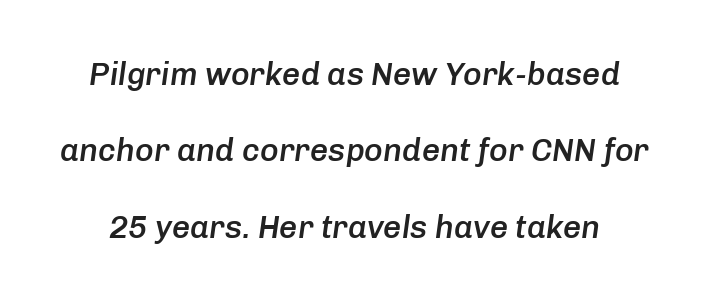
Is this a fixed-width face? No — the glyphs have proportional, varying widths. Line spacing here is loose. Strokes here are thickened, but only to semibold level. Any mark beneath the type? The region is blank. Between one letter and the next there's only the usual sliver of space. The glyphs look as if they've been sheared to an angle.
